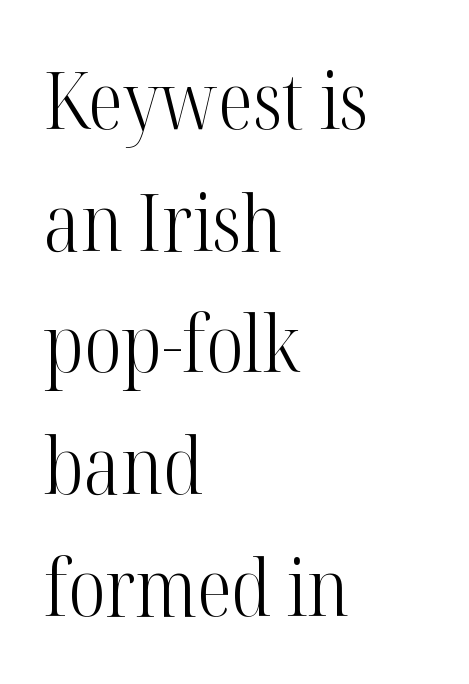
The image shows 79 px light, condensed serif type, upright; set left-aligned, normal line spacing (1.54x), normal letter spacing, not underlined; high stroke contrast and a medium x-height.
